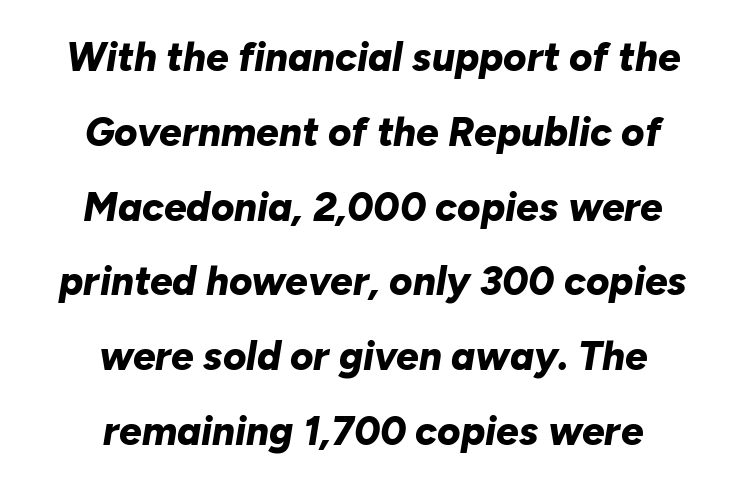
Q: Is the text bold? A: Yes.
Q: Is the text italic (slanted)? A: Yes, it leans right by about 10 degrees.
Q: Is the text underlined? A: No.
Q: How is the paragraph aligned? A: Centered.
Q: Is the spacing between letters normal or unusually wide? A: Normal.
Q: Width (condensed, normal, or wide)? A: Normal.
Q: Stroke contrast? A: Low.
Q: x-height? A: Medium.
Q: Monospaced? A: No.
